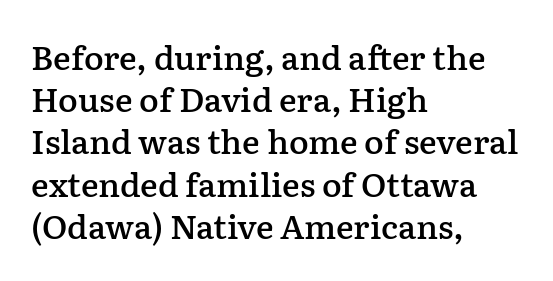
{"serif": "yes", "italic": "no", "bold": "semi", "weight": "semibold", "width": "normal", "stroke_contrast": "low", "x_height": "medium", "monospaced": "no", "underline": "no", "align": "left", "line_spacing": "normal", "line_spacing_ratio": 1.28, "letter_spacing": "normal", "letter_spacing_em": 0.0, "glyph_px": 33}
